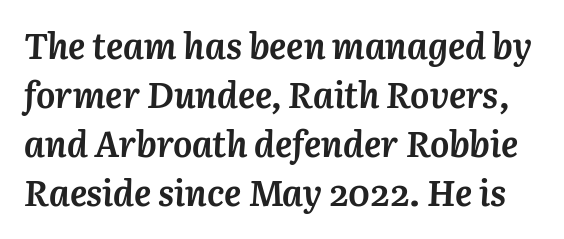
{"italic": "yes", "lean": "right", "slant_degrees": 3, "bold": "yes", "weight": "semibold", "width": "normal", "stroke_contrast": "medium", "x_height": "medium", "monospaced": "no", "underline": "no", "line_spacing": "normal", "line_spacing_ratio": 1.36, "letter_spacing": "normal", "letter_spacing_em": 0.0, "glyph_px": 36}
